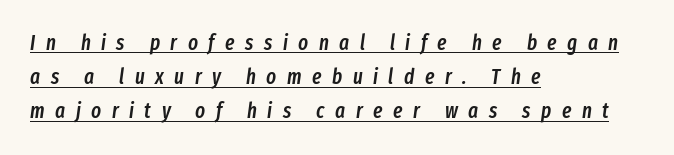
Q: Is the text bold? A: Semi-bold.
Q: Is the text italic (slanted)? A: Yes, it leans right by about 8 degrees.
Q: Is the text underlined? A: Yes.
Q: How is the paragraph aligned? A: Left-aligned.
Q: Is the spacing between letters normal or unusually wide? A: Unusually wide.
Q: Is the spacing between lines tight, normal or loose? A: Normal.
